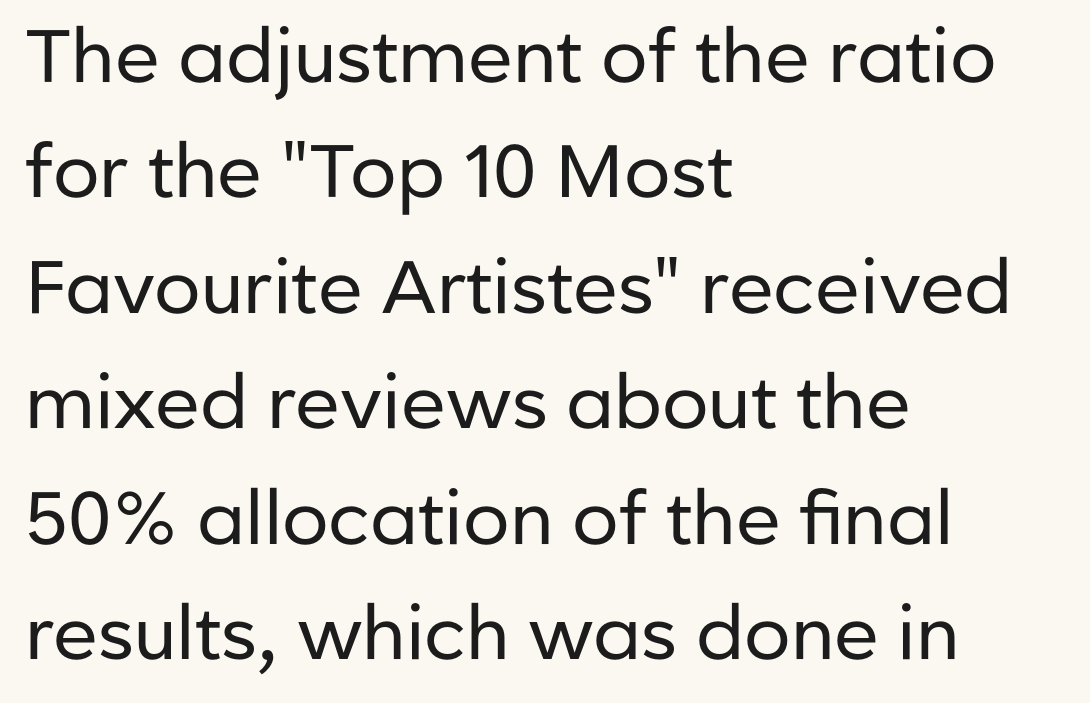
The image shows 74 px regular-weight sans-serif type, upright; set left-aligned, normal line spacing (1.56x), normal letter spacing, not underlined; low stroke contrast and a medium x-height.
